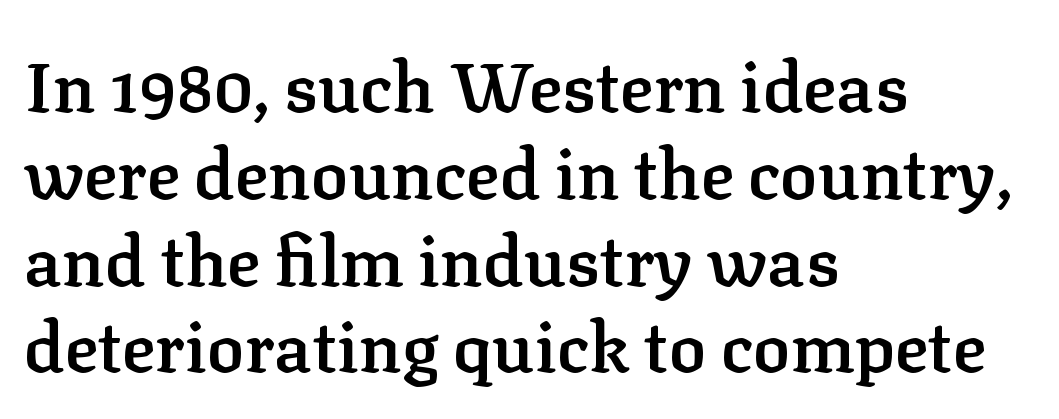
You could call the tracking neutral — neither tight nor loose. Underline: absent. Look at the bottom of the vertical strokes: they flare into serifs here. Ascenders rise straight up at ninety degrees. Character widths vary here, with narrow letters taking less room than wide ones.
